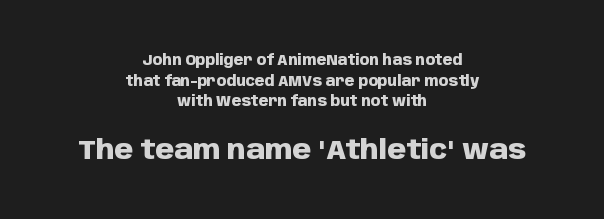
{"italic": "no", "bold": "yes", "underline": "no", "align": "center", "line_spacing": "normal", "line_spacing_ratio": 1.48, "letter_spacing": "normal", "letter_spacing_em": 0.0, "larger_block": "second", "size_ratio": 1.93, "glyph_px": 27}
